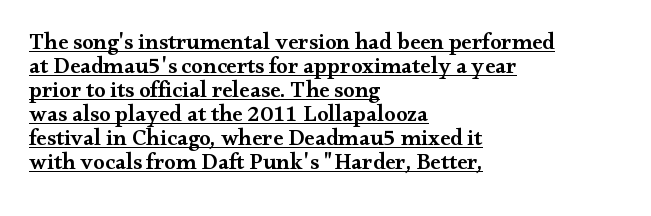
Q: Is the text bold? A: Semi-bold.
Q: Is the text italic (slanted)? A: No, it is upright.
Q: Is the text underlined? A: Yes.
Q: How is the paragraph aligned? A: Left-aligned.
Q: Is the spacing between letters normal or unusually wide? A: Normal.
Q: Is the spacing between lines tight, normal or loose? A: Tight.
